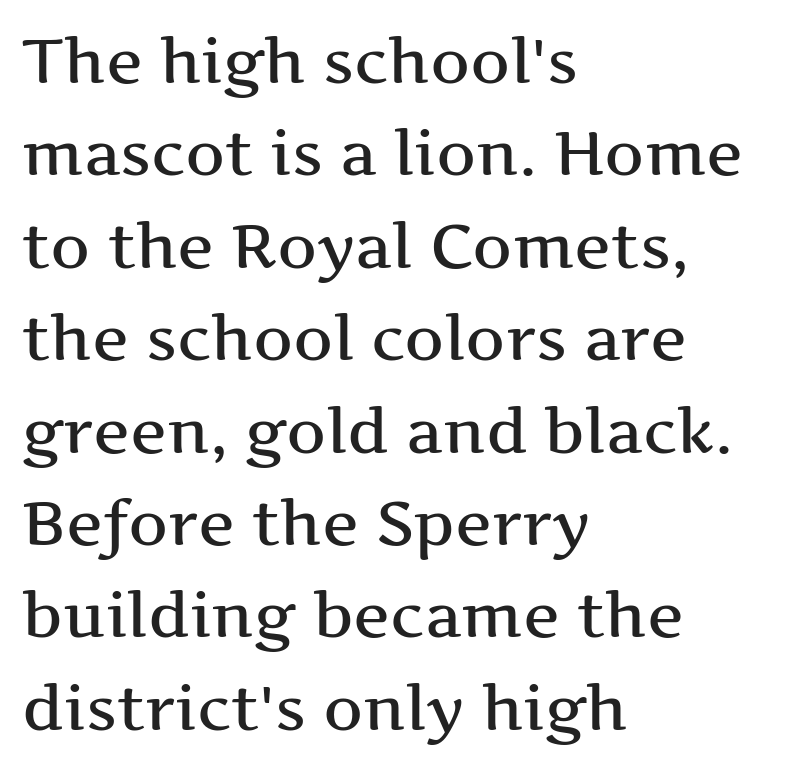
{"serif": "yes", "italic": "no", "width": "wide", "stroke_contrast": "medium", "x_height": "medium", "monospaced": "no", "underline": "no", "align": "left", "line_spacing": "normal", "line_spacing_ratio": 1.49, "letter_spacing": "normal", "letter_spacing_em": 0.0, "glyph_px": 62}
